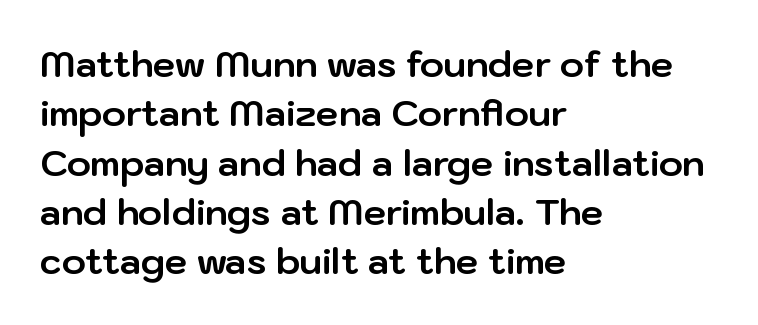
The image shows 36 px bold sans-serif type, upright; set left-aligned, normal line spacing (1.37x), normal letter spacing, not underlined; low stroke contrast and a medium x-height.
